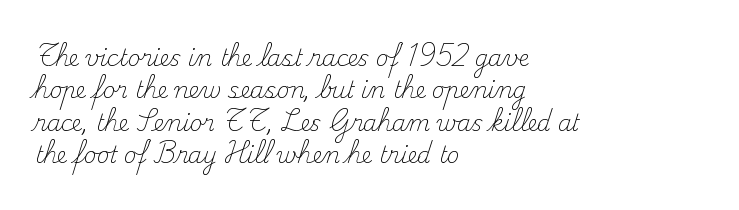
The image shows 22 px text type; set left-aligned, normal line spacing (1.47x), normal letter spacing, not underlined.
